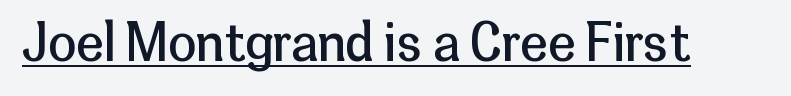
{"serif": "no", "italic": "no", "bold": "no", "weight": "regular", "width": "normal", "stroke_contrast": "low", "x_height": "medium", "monospaced": "no", "underline": "yes", "letter_spacing": "normal", "letter_spacing_em": 0.0, "glyph_px": 51}
